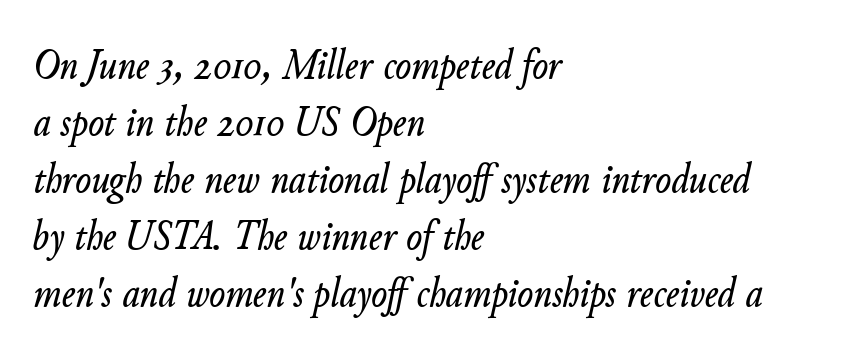
Q: Is the text italic (slanted)? A: Yes, it leans right by about 11 degrees.
Q: Is the text underlined? A: No.
Q: How is the paragraph aligned? A: Left-aligned.
Q: Is the spacing between letters normal or unusually wide? A: Normal.
Q: Is the spacing between lines tight, normal or loose? A: Normal.
Q: Width (condensed, normal, or wide)? A: Normal.
Q: Stroke contrast? A: Low.
Q: x-height? A: Small.
Q: Monospaced? A: No.
